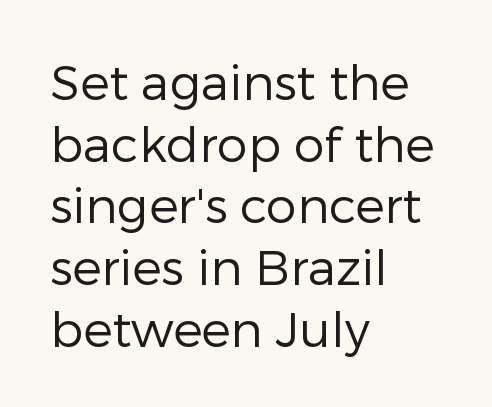
Q: Is the text bold? A: No.
Q: Is the text italic (slanted)? A: No, it is upright.
Q: Is the typeface a serif or a sans-serif typeface? A: Sans-serif.
Q: Is the text underlined? A: No.
Q: How is the paragraph aligned? A: Left-aligned.
Q: Is the spacing between letters normal or unusually wide? A: Normal.
Q: Is the spacing between lines tight, normal or loose? A: Normal.
Q: Width (condensed, normal, or wide)? A: Normal.
Q: Stroke contrast? A: Low.
Q: x-height? A: Medium.
Q: Monospaced? A: No.
